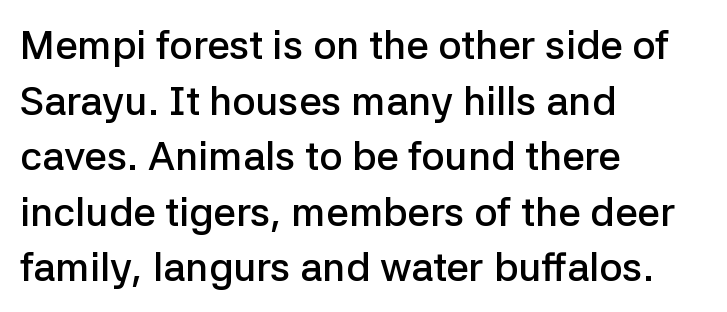
This is roman type, the default non-slanted kind. Quick note: interline space is typical. The face used here is proportionally spaced, like ordinary book or web type. The passage is arranged the way most books set body copy — flush left. Default kerning and tracking; the words read as compact shapes.
